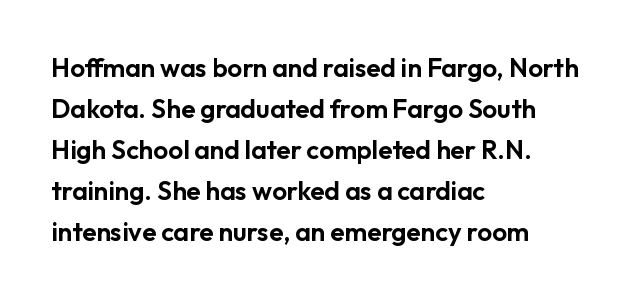
Q: Is the text italic (slanted)? A: No, it is upright.
Q: Is the text underlined? A: No.
Q: How is the paragraph aligned? A: Left-aligned.
Q: Is the spacing between letters normal or unusually wide? A: Normal.
Q: Is the spacing between lines tight, normal or loose? A: Normal.
